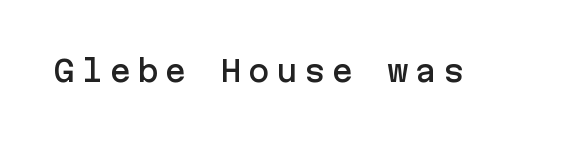
{"serif": "no", "italic": "no", "width": "normal", "stroke_contrast": "low", "x_height": "medium", "underline": "no", "letter_spacing": "wide", "letter_spacing_em": 0.21, "glyph_px": 29}
